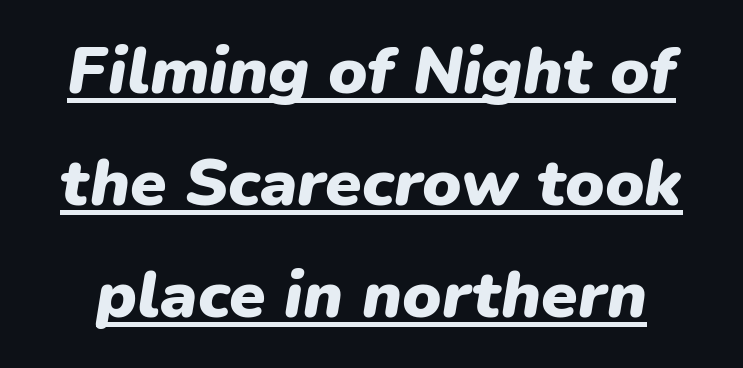
The image shows 66 px heavy type, italic (leaning right); set normal line spacing (1.7x), normal letter spacing, underlined; low stroke contrast and a medium x-height.
